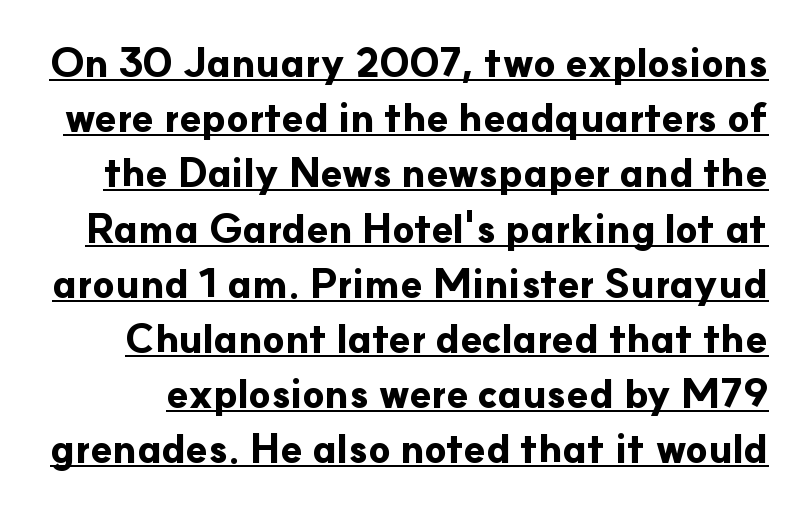
The image shows 40 px bold sans-serif type, upright; set normal line spacing (1.38x), normal letter spacing, underlined; low stroke contrast and a small x-height.
